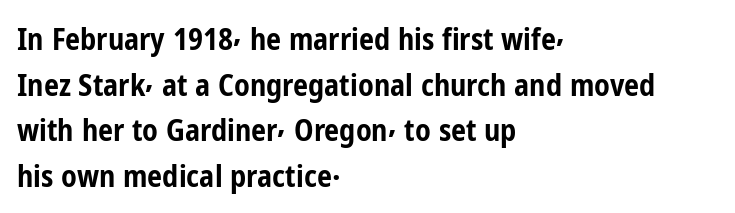
If you drew a ruler down the left edge, every line would touch it. It's the straight-up-and-down kind of type. Its strokes are broad and dark, the hallmark of bold type. Descender tails drop into unmarked territory. Think of a printed novel: that variable character pitch is what you see here. Interline gaps are of average width in this sample.
